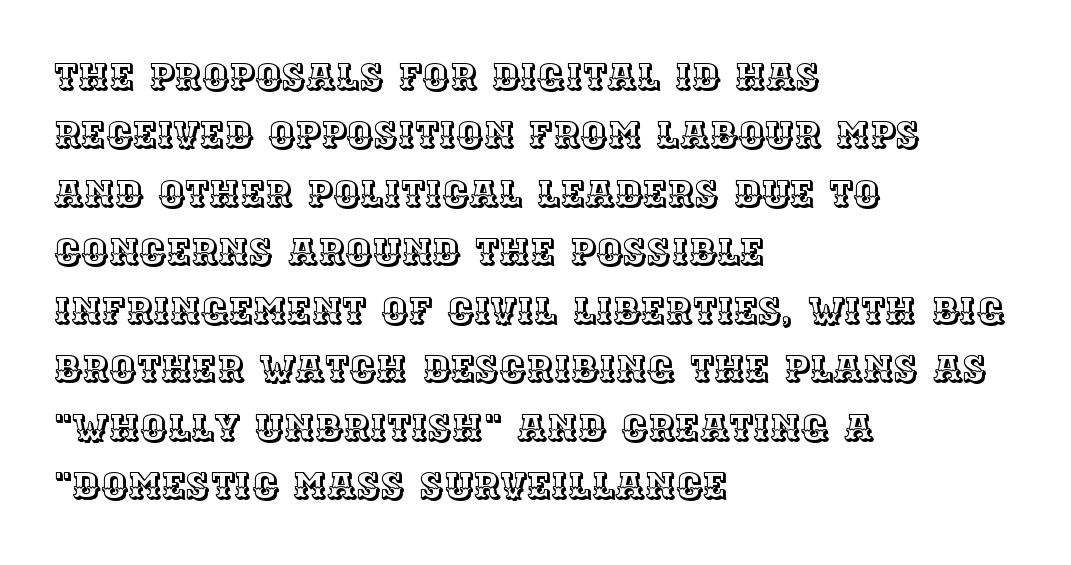
The image shows 37 px text type, upright; set left-aligned, normal line spacing (1.58x), normal letter spacing, not underlined; a large x-height.
